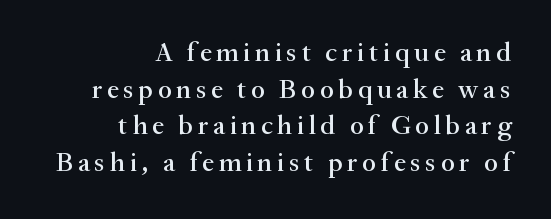
Q: Is the text italic (slanted)? A: No, it is upright.
Q: Is the text underlined? A: No.
Q: How is the paragraph aligned? A: Right-aligned.
Q: Is the spacing between lines tight, normal or loose? A: Normal.
